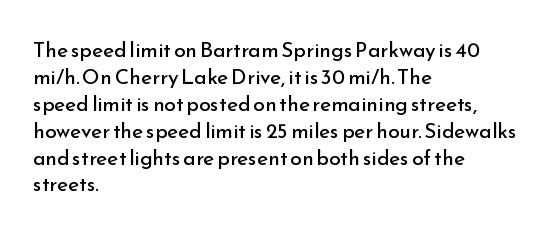
The image shows 21 px text type, upright; set left-aligned, normal line spacing (1.28x), normal letter spacing, not underlined.
